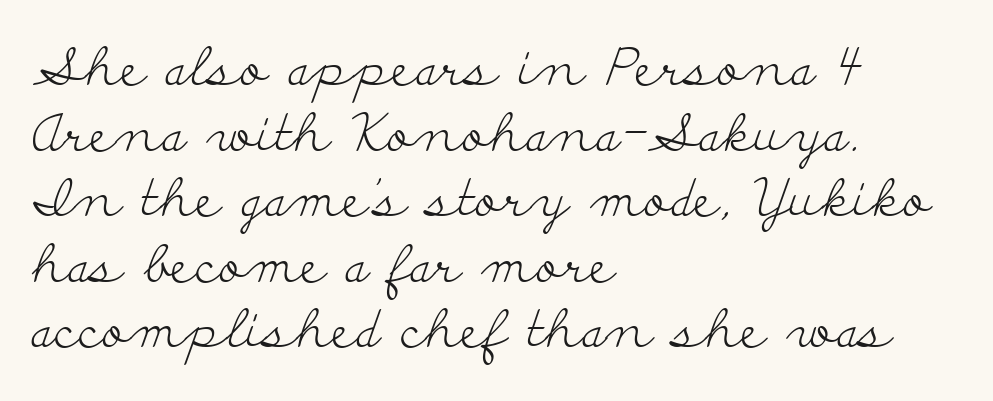
The image shows 52 px light, wide serif type; set left-aligned, normal line spacing (1.26x), normal letter spacing, not underlined; low stroke contrast and a small x-height.
